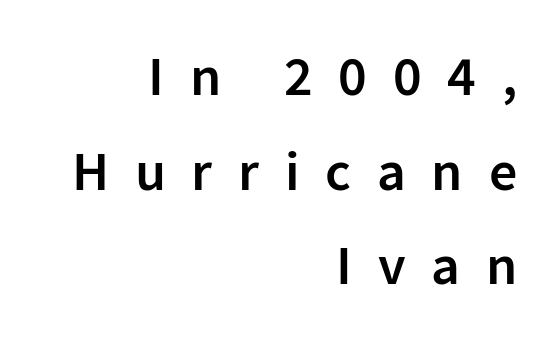
{"serif": "no", "italic": "no", "bold": "semi", "weight": "semibold", "width": "normal", "stroke_contrast": "low", "x_height": "medium", "monospaced": "no", "underline": "no", "align": "right", "line_spacing": "normal", "line_spacing_ratio": 1.69, "letter_spacing": "wide", "letter_spacing_em": 0.46, "glyph_px": 56}
